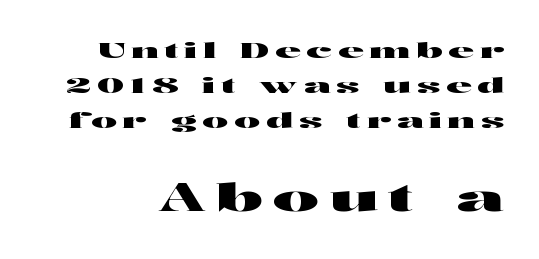
{"serif": "no", "italic": "no", "width": "wide", "stroke_contrast": "high", "x_height": "medium", "monospaced": "no", "underline": "no", "line_spacing": "normal", "line_spacing_ratio": 1.58, "letter_spacing": "wide", "letter_spacing_em": 0.26, "larger_block": "second", "size_ratio": 1.77, "glyph_px": 39}
